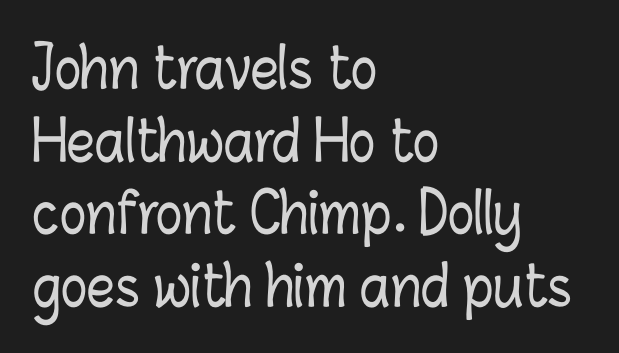
Q: Is the text italic (slanted)? A: No, it is upright.
Q: Is the text underlined? A: No.
Q: How is the paragraph aligned? A: Left-aligned.
Q: Is the spacing between letters normal or unusually wide? A: Normal.
Q: Is the spacing between lines tight, normal or loose? A: Normal.
Q: Width (condensed, normal, or wide)? A: Condensed.
Q: Stroke contrast? A: Low.
Q: x-height? A: Medium.
Q: Monospaced? A: No.
